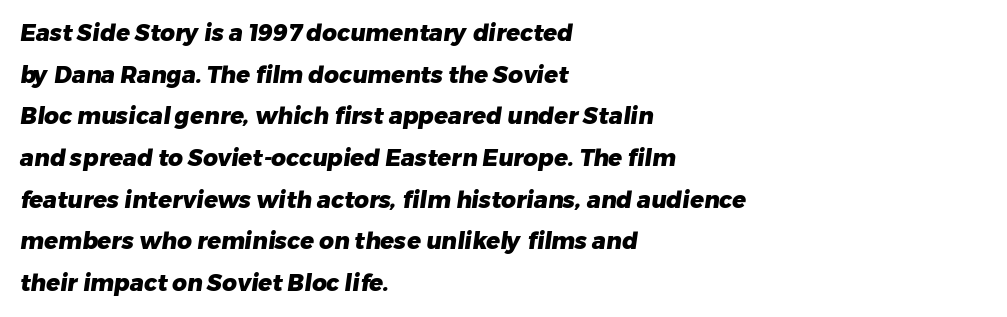
{"bold": "yes", "underline": "no", "align": "left", "line_spacing_ratio": 1.81, "letter_spacing": "normal", "letter_spacing_em": 0.0, "glyph_px": 23}
